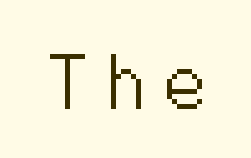
{"serif": "no", "italic": "no", "bold": "no", "weight": "light", "width": "normal", "stroke_contrast": "medium", "x_height": "medium", "monospaced": "no", "underline": "no", "letter_spacing": "wide", "letter_spacing_em": 0.2, "glyph_px": 80}
